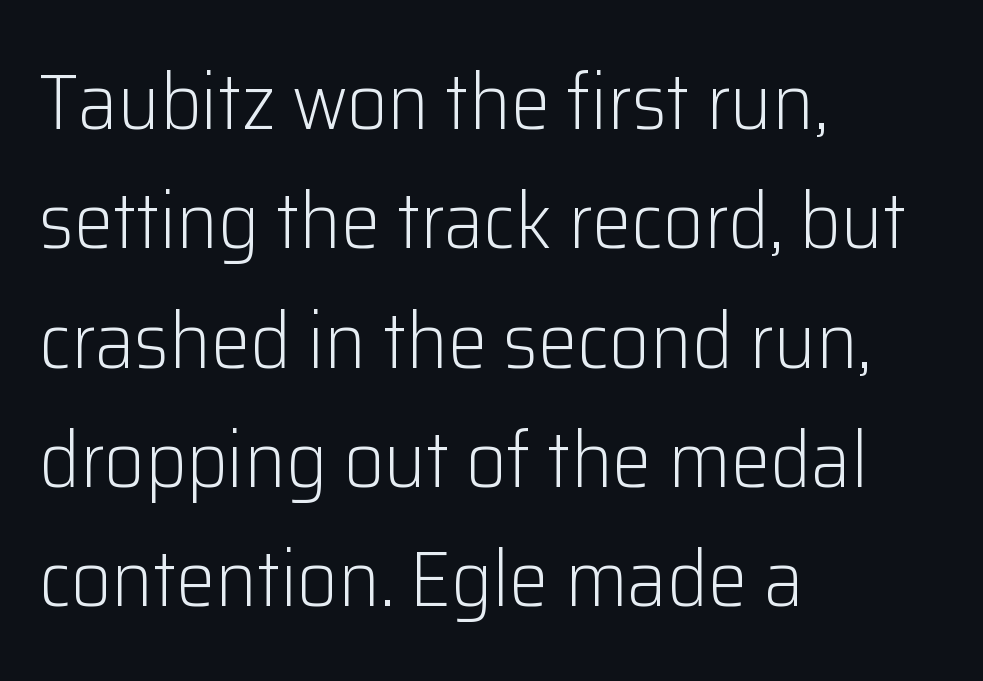
Observe the ordinary spacing: letters are neighbours, not strangers. Note the varied advance widths — an 'i' is clearly narrower than an 'm'. A typesetter would label this face a sans. Unmarked baselines from the first word to the last. The strokes are not fattened; the text isn't bold. Whoever set this chose a conventional vertical rhythm.
